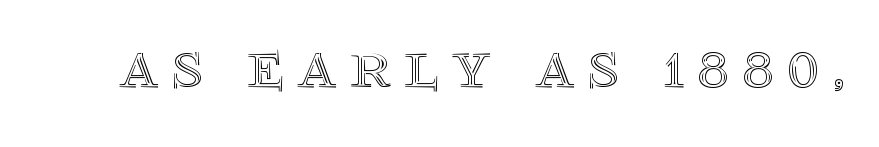
{"italic": "no", "width": "normal", "x_height": "large", "monospaced": "no", "underline": "no", "glyph_px": 69}
